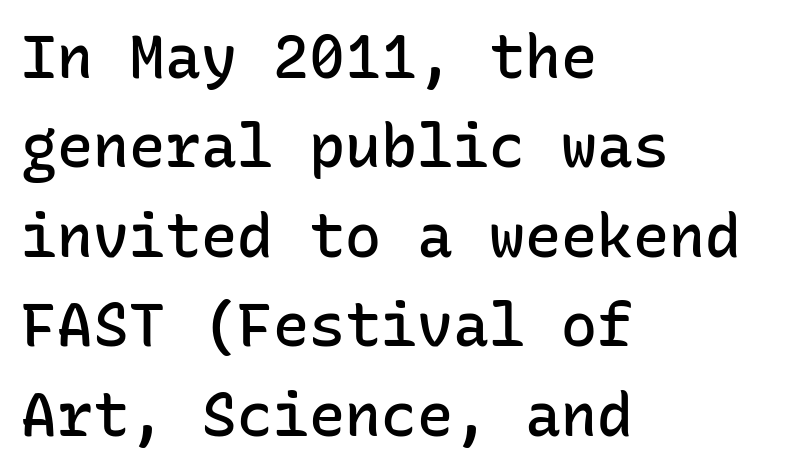
Each line starts at the same left margin while the right side varies. The axis of the letterforms is exactly vertical. The horizontal fit of the characters is conventional and even. The baseline area is clear. The letters carry no serifs — their stems end cleanly without finishing strokes. The characters look somewhat weighty, a semibold short of true bold.
